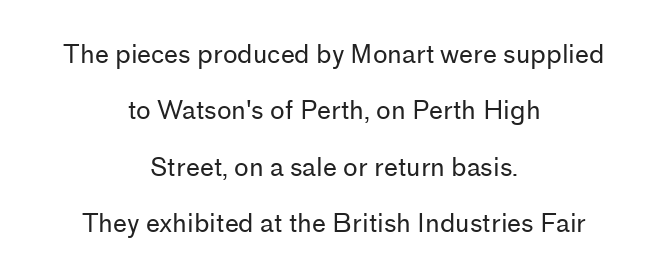
{"italic": "no", "bold": "no", "underline": "no", "align": "center", "line_spacing": "loose", "line_spacing_ratio": 2.26, "letter_spacing": "normal", "letter_spacing_em": 0.0, "glyph_px": 25}
